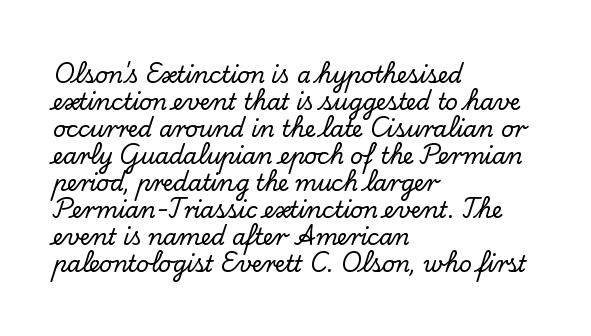
{"underline": "no", "align": "left", "line_spacing_ratio": 1.23, "letter_spacing": "normal", "letter_spacing_em": 0.0, "glyph_px": 22}
